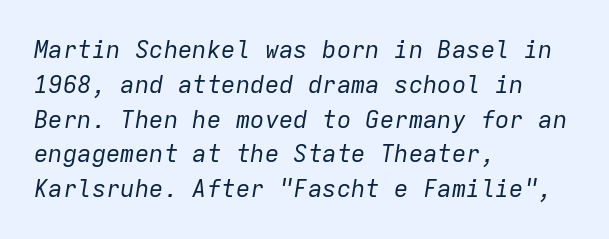
Q: Is the text bold? A: No.
Q: Is the text italic (slanted)? A: Yes, it leans right by about 9 degrees.
Q: Is the text underlined? A: No.
Q: How is the paragraph aligned? A: Left-aligned.
Q: Is the spacing between letters normal or unusually wide? A: Normal.
Q: Is the spacing between lines tight, normal or loose? A: Normal.
